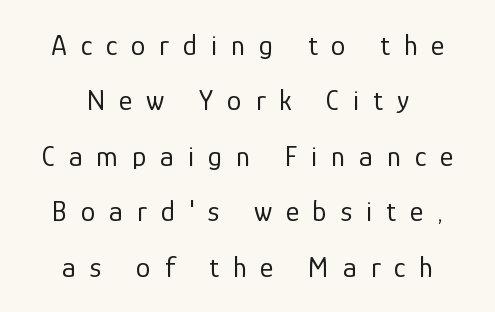
{"serif": "no", "italic": "no", "bold": "no", "weight": "regular", "width": "normal", "stroke_contrast": "low", "x_height": "medium", "monospaced": "no", "underline": "no", "align": "center", "line_spacing": "loose", "line_spacing_ratio": 1.91, "letter_spacing": "wide", "letter_spacing_em": 0.48, "glyph_px": 29}
